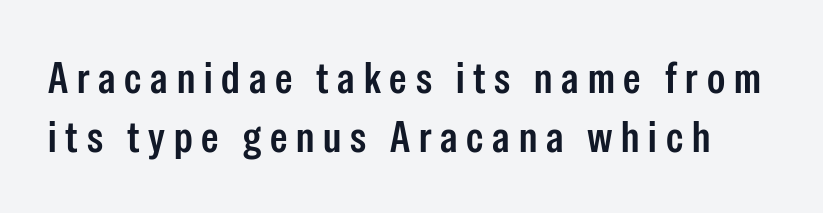
{"serif": "no", "italic": "no", "bold": "semi", "weight": "semibold", "width": "condensed", "stroke_contrast": "low", "x_height": "medium", "monospaced": "no", "underline": "no", "line_spacing": "normal", "line_spacing_ratio": 1.34, "letter_spacing": "wide", "letter_spacing_em": 0.2, "glyph_px": 44}
